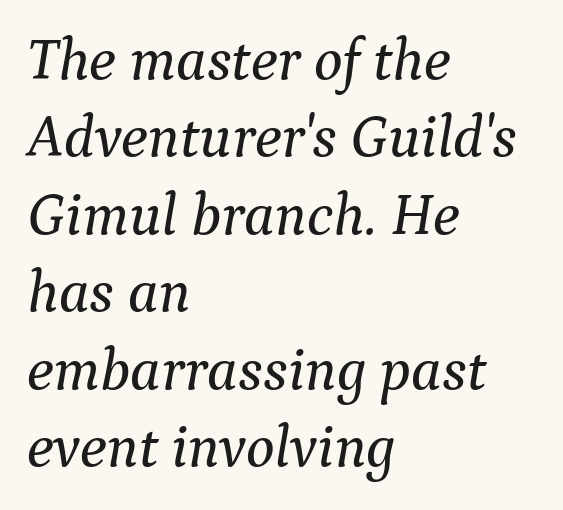
The image shows 60 px serif type, italic (leaning right); set left-aligned, normal line spacing (1.29x), normal letter spacing, not underlined; medium stroke contrast and a medium x-height.
